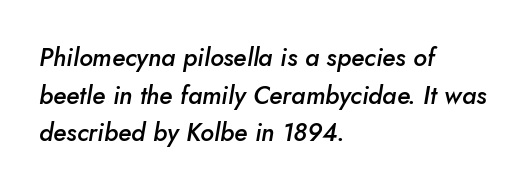
Words appear dense and cohesive because spacing is normal. One glance says typical: line gaps are just what's usual. You can tell it's italic because the verticals aren't actually vertical. Layout note: lines flush left.
